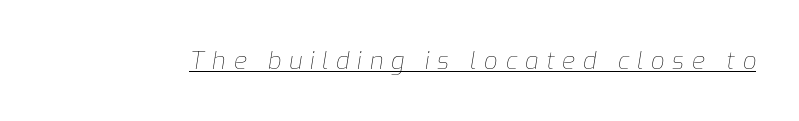
These lines were composed using italics. The rendering inserts visible extra space after every character. No extra ink here — the face is not bold. A rule runs beneath these lines of type.
